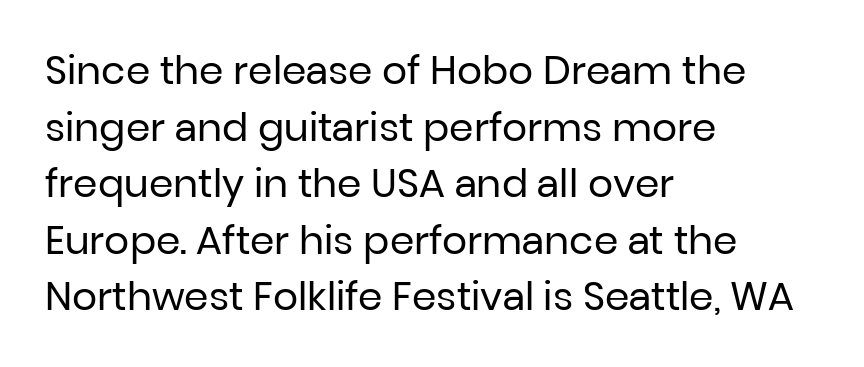
{"serif": "no", "italic": "no", "bold": "no", "weight": "regular", "width": "normal", "stroke_contrast": "low", "x_height": "medium", "monospaced": "no", "underline": "no", "align": "left", "line_spacing": "normal", "line_spacing_ratio": 1.45, "letter_spacing": "normal", "letter_spacing_em": 0.0, "glyph_px": 39}
